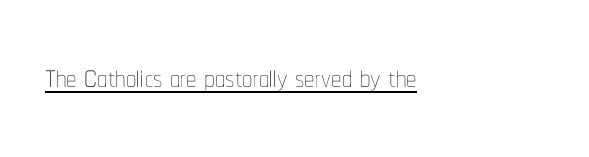
Q: Is the text bold? A: No.
Q: Is the text italic (slanted)? A: No, it is upright.
Q: Is the text underlined? A: Yes.
Q: How is the paragraph aligned? A: Left-aligned.
Q: Is the spacing between letters normal or unusually wide? A: Normal.
Q: Width (condensed, normal, or wide)? A: Condensed.
Q: Stroke contrast? A: Low.
Q: x-height? A: Medium.
Q: Monospaced? A: No.
